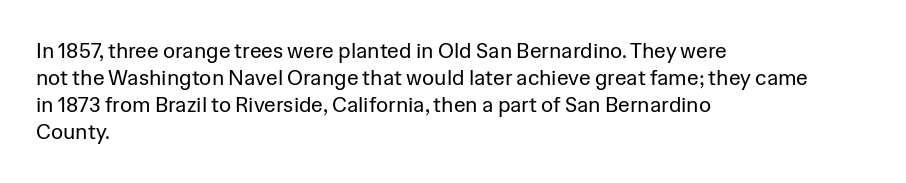
The image shows 21 px text type, upright; set left-aligned, normal line spacing (1.29x), normal letter spacing, not underlined.
